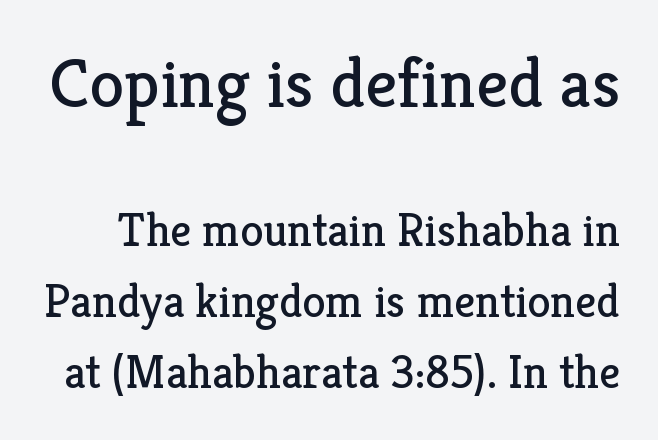
Q: Is the text bold? A: No.
Q: Is the text italic (slanted)? A: No, it is upright.
Q: Is the typeface a serif or a sans-serif typeface? A: Serif.
Q: Is the text underlined? A: No.
Q: Is the spacing between letters normal or unusually wide? A: Normal.
Q: Is the spacing between lines tight, normal or loose? A: Normal.
Q: Which block of text is set in a larger size, the first (top) or the second (bottom)? A: The first (top) one.
Q: Width (condensed, normal, or wide)? A: Normal.
Q: Stroke contrast? A: Low.
Q: x-height? A: Medium.
Q: Monospaced? A: No.
